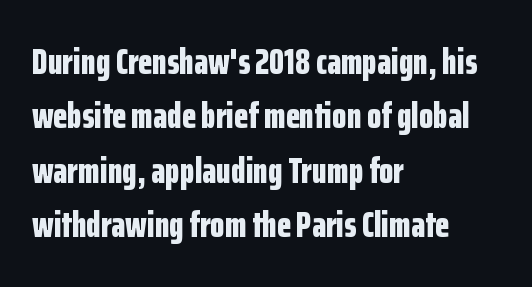
The image shows 37 px bold, condensed sans-serif type, upright; set left-aligned, normal line spacing (1.47x), normal letter spacing, not underlined; low stroke contrast and a medium x-height.
